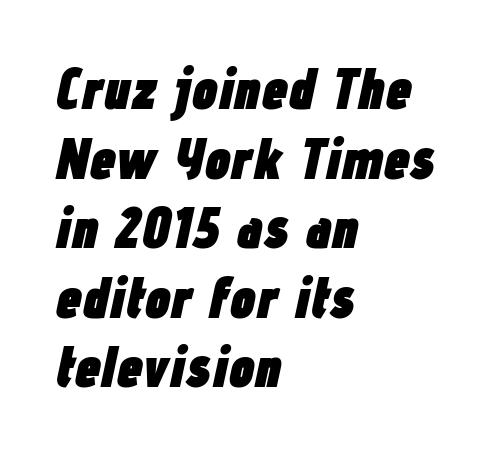
The image shows 58 px heavy, condensed type, italic (leaning right); set left-aligned, line spacing 1.2x, normal letter spacing, not underlined; low stroke contrast and a medium x-height.
